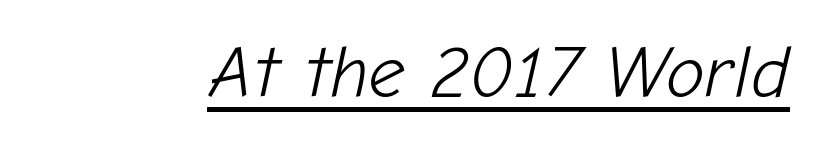
The horizontal fit of the characters is conventional and even. A typographer would call this underscored text. You could not count columns in this text — the font is proportionally spaced. The typesetting does not lean heavy: it is not bold. Looking at the ascenders, they clearly lean.
